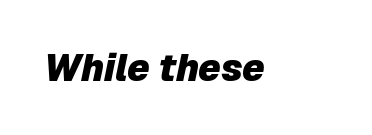
Q: Is the text bold? A: Yes.
Q: Is the text italic (slanted)? A: Yes, it leans right by about 12 degrees.
Q: Is the text underlined? A: No.
Q: Is the spacing between letters normal or unusually wide? A: Normal.
Q: Width (condensed, normal, or wide)? A: Normal.
Q: Stroke contrast? A: Low.
Q: x-height? A: Medium.
Q: Monospaced? A: No.
